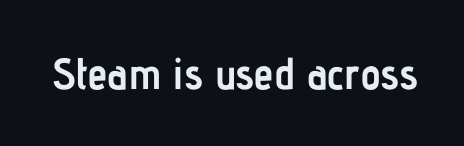
The image shows 44 px semibold, condensed sans-serif type, upright; set normal letter spacing, not underlined; low stroke contrast and a medium x-height.
